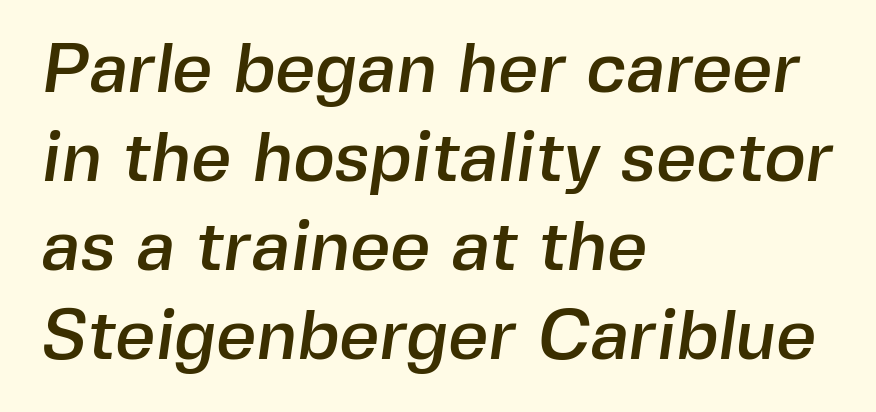
The image shows 70 px sans-serif type; set left-aligned, normal line spacing (1.27x), normal letter spacing, not underlined; a medium x-height.
